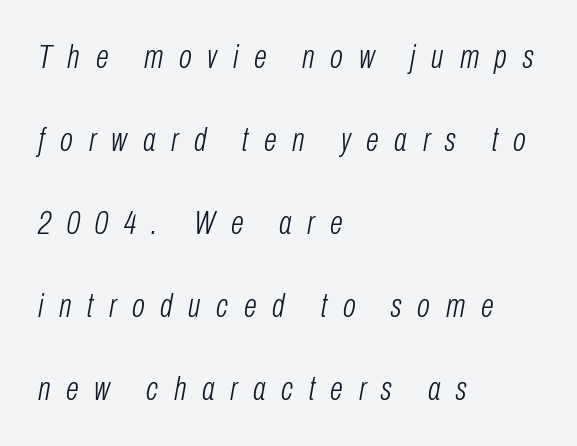
The image shows 34 px light, condensed type, italic (leaning right); set left-aligned, loose line spacing (2.44x), unusually wide letter spacing (+0.46 em), not underlined; low stroke contrast and a medium x-height.
